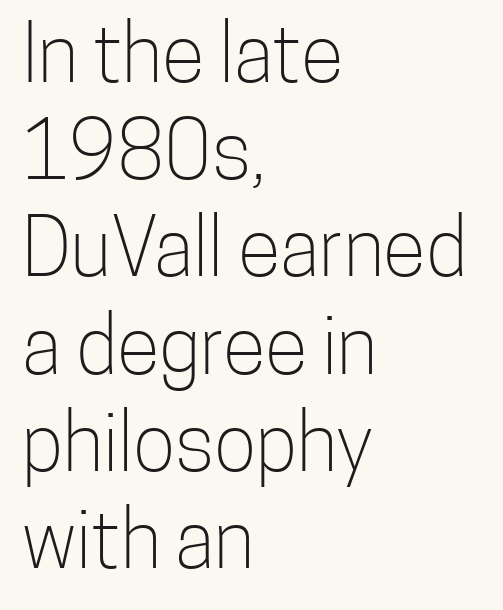
Bare-footed words on every line. Caption: face not bold, strokes unweighted. Where is the straight margin? On the left. The face used here is a sans, in the tradition of grotesques and geometrics.
